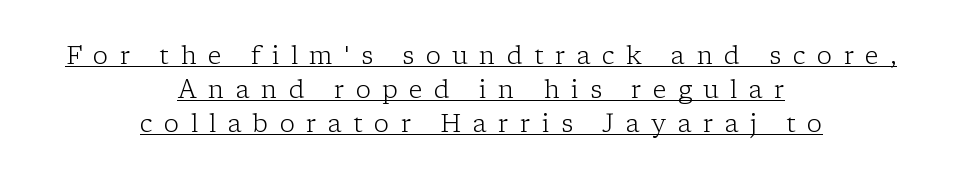
The image shows 25 px text type, upright; set centered, normal line spacing (1.36x), unusually wide letter spacing (+0.46 em), underlined.
